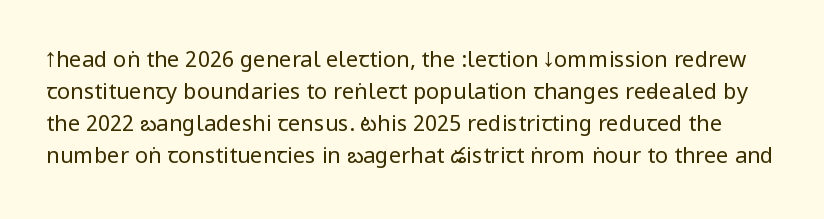
The image shows 22 px text type, upright; set normal line spacing (1.46x), normal letter spacing, not underlined.
